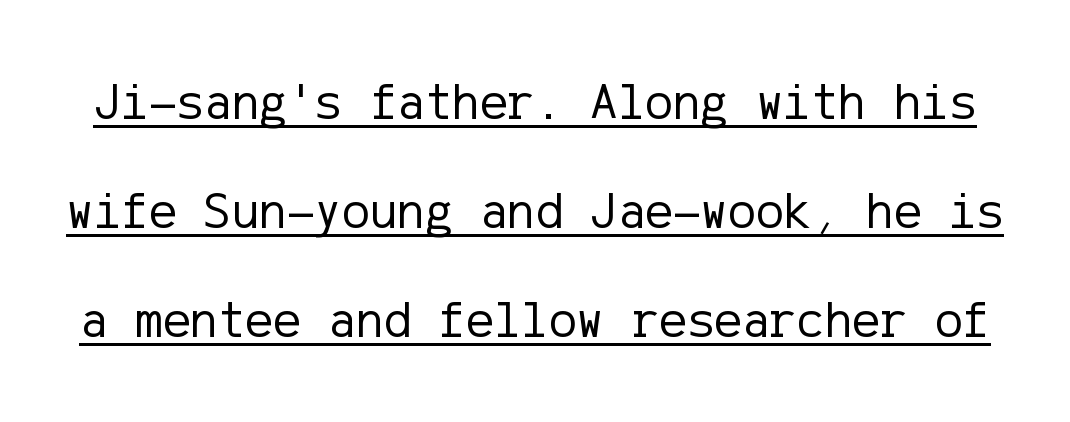
The image shows 52 px regular-weight sans-serif type, upright; set loose line spacing (2.1x), normal letter spacing, underlined; low stroke contrast and a medium x-height.
